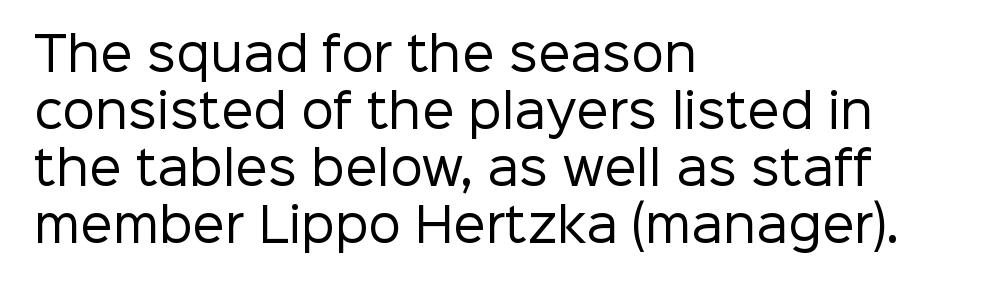
{"serif": "no", "italic": "no", "bold": "no", "weight": "regular", "width": "normal", "stroke_contrast": "low", "x_height": "medium", "monospaced": "no", "underline": "no", "align": "left", "line_spacing_ratio": 1.24, "letter_spacing": "normal", "letter_spacing_em": 0.0, "glyph_px": 46}
